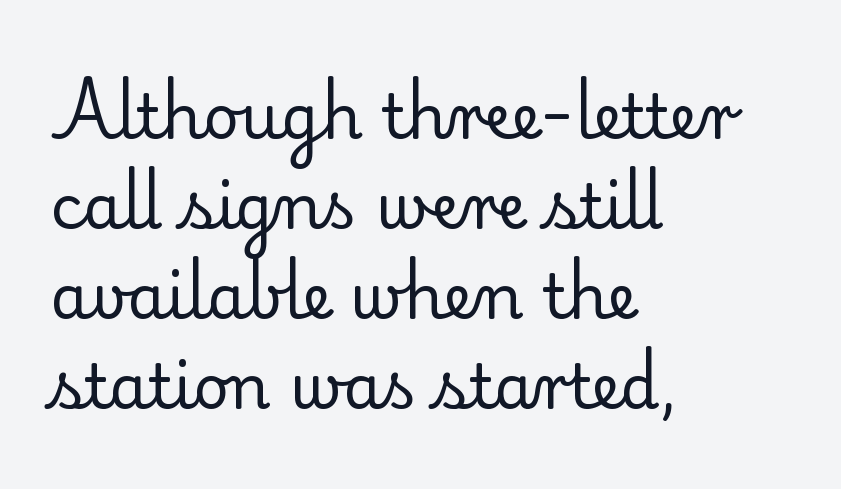
The rows are spaced the way most documents space them. Posture: vertical. The space directly below the letters is spotless. The compositor pushed each line to the left boundary. The font is comparable to plain body text, perhaps lighter. Varying glyph widths throughout — classic text-font behaviour.
